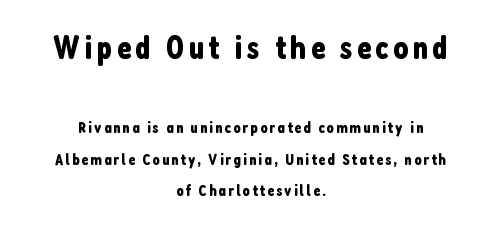
The image shows 33 px condensed sans-serif type, upright; set centered, loose line spacing (1.97x), not underlined; the first (top) block is 2.06x larger; low stroke contrast and a medium x-height.
